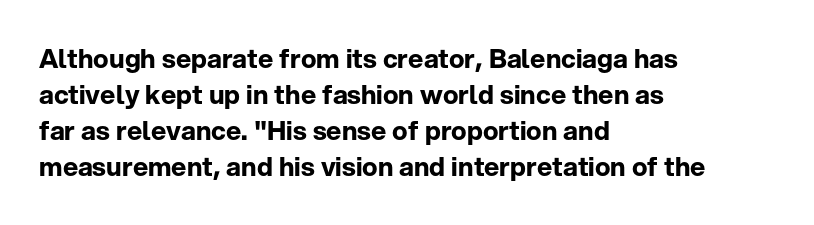
Clear beneath every line of the passage. The typography opts for an upright posture over an oblique one. Evenly set lines give the paragraph a standard silhouette. Standard letterfit; no display-style spreading of the glyphs. The compositor pushed each line to the left boundary.
